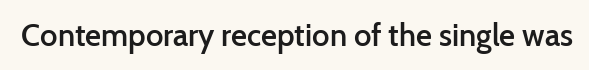
Q: Is the text bold? A: Semi-bold.
Q: Is the text italic (slanted)? A: No, it is upright.
Q: Is the typeface a serif or a sans-serif typeface? A: Sans-serif.
Q: Is the text underlined? A: No.
Q: Is the spacing between letters normal or unusually wide? A: Normal.
Q: Width (condensed, normal, or wide)? A: Normal.
Q: Stroke contrast? A: Low.
Q: x-height? A: Medium.
Q: Monospaced? A: No.
